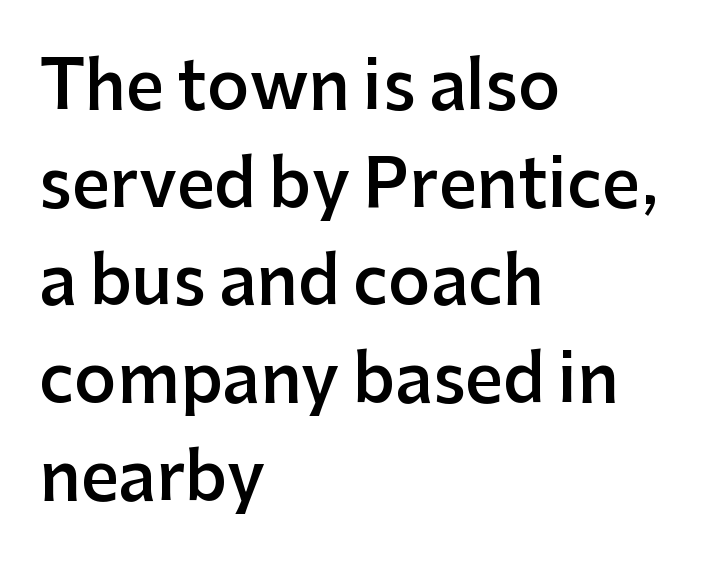
Characters remain perfectly vertical along every line. Honestly, the row spacing looks completely unremarkable. Nobody touched the tracking dial on this one. Plain, unruled lines of type. The paragraph has a hard left edge and a soft right edge.
